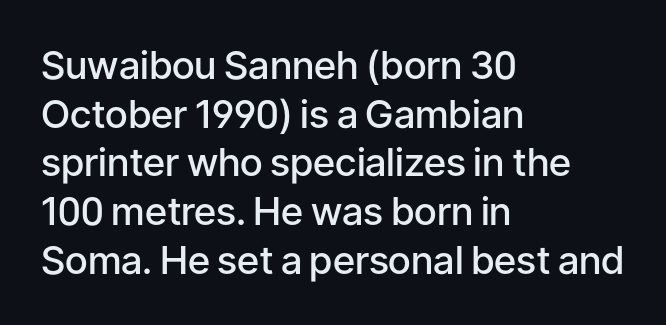
The image shows 39 px semibold sans-serif type, upright; set left-aligned, normal line spacing (1.25x), normal letter spacing, not underlined; low stroke contrast and a medium x-height.
